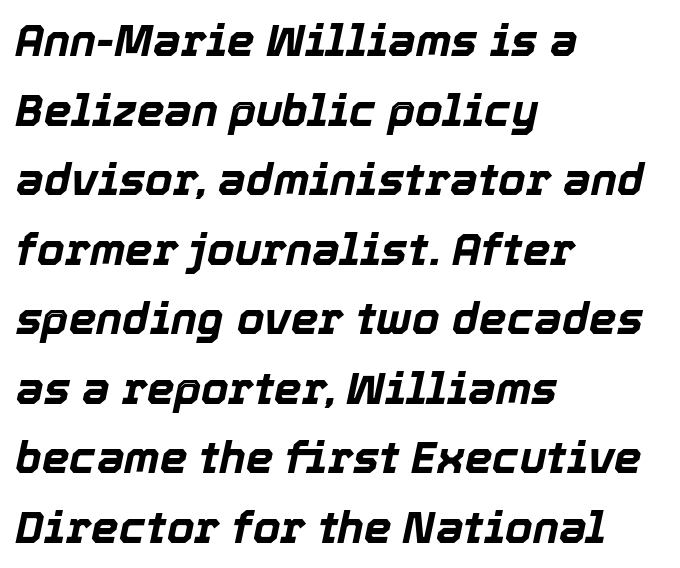
When letters slant like this, we call the style italic. This sample has the flowing, uneven cadence of proportional lettering. There is no visible air inserted between adjacent glyphs. Leftover space on each line is placed entirely after the last word. The characters look thick and weighty, a clear bold.
